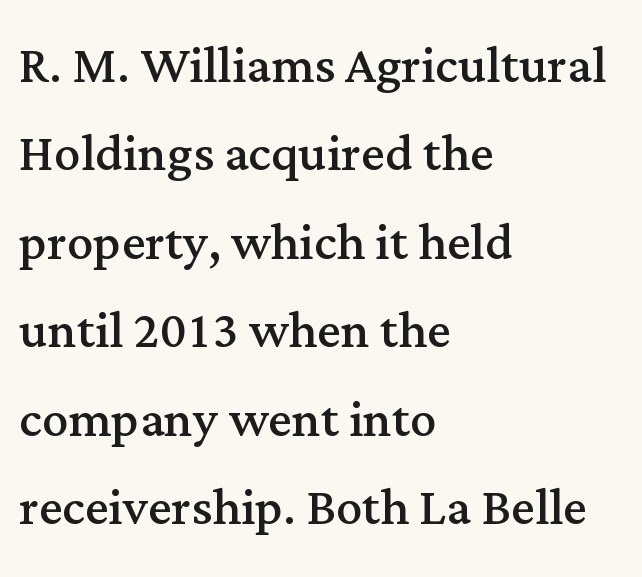
No extra tracking has been applied to these lines. Think of a printed novel: that variable character pitch is what you see here. These lines are composed in type with serifs. This sample uses an upright cut, with every glyph sitting square on the baseline.
